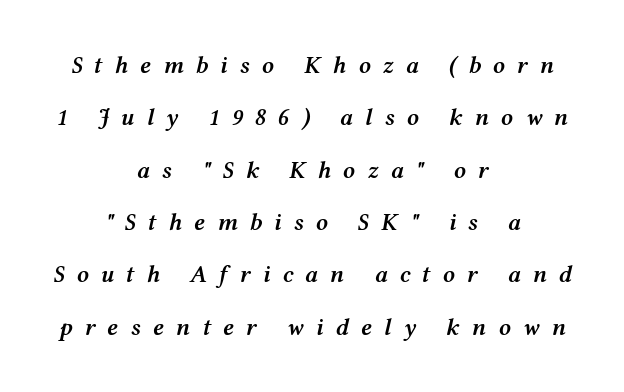
Q: Is the text bold? A: Semi-bold.
Q: Is the text italic (slanted)? A: Yes, it leans right by about 12 degrees.
Q: Is the text underlined? A: No.
Q: How is the paragraph aligned? A: Centered.
Q: Is the spacing between letters normal or unusually wide? A: Unusually wide.
Q: Is the spacing between lines tight, normal or loose? A: Loose.
